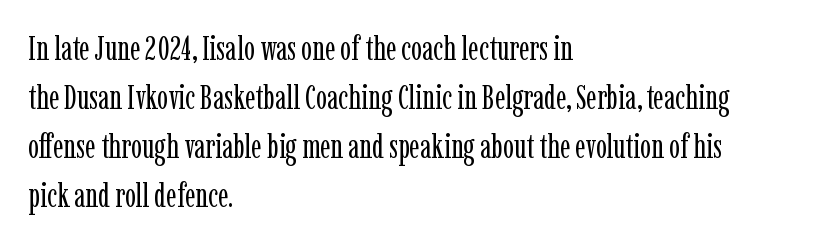
The image shows 33 px regular-weight, condensed serif type, upright; set left-aligned, normal line spacing (1.48x), normal letter spacing, not underlined; low stroke contrast and a medium x-height.
